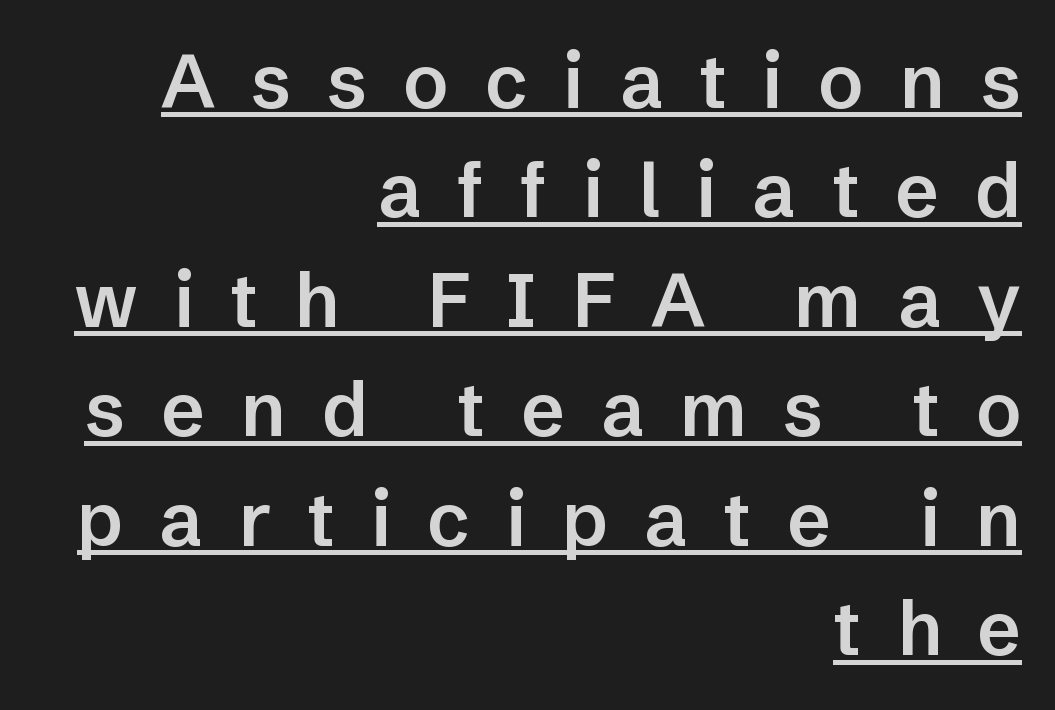
The passage shown is underscored from start to finish. Short note: letters widely spaced. The axis of the letterforms is exactly vertical. This sample has the flowing, uneven cadence of proportional lettering.
